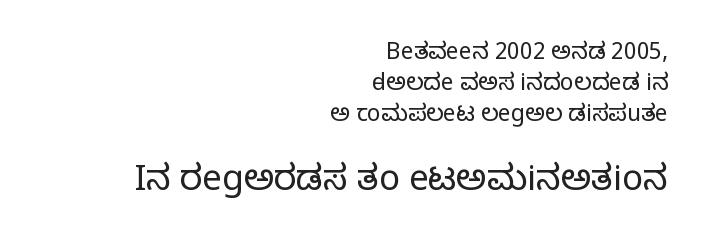
The image shows 35 px regular-weight serif type, upright; set right-aligned, normal line spacing (1.34x), normal letter spacing, not underlined; the second (bottom) block is 1.52x larger; low stroke contrast and a large x-height.
